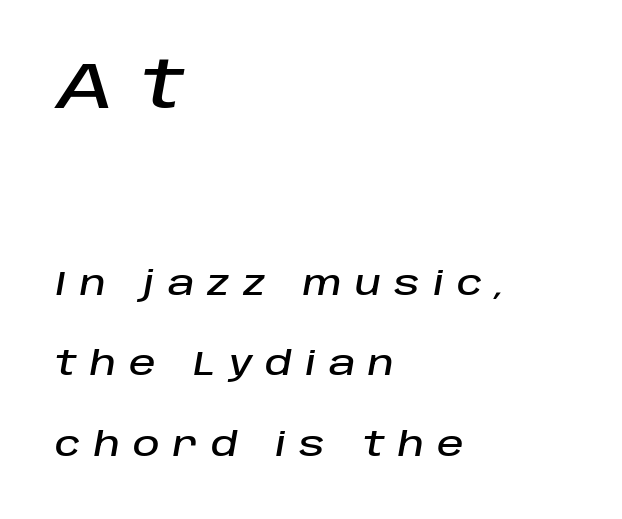
The image shows 66 px text type, italic (leaning right); set left-aligned, loose line spacing (2.43x), unusually wide letter spacing (+0.4 em), not underlined; the first (top) block is 2.0x larger; low stroke contrast and a large x-height.
